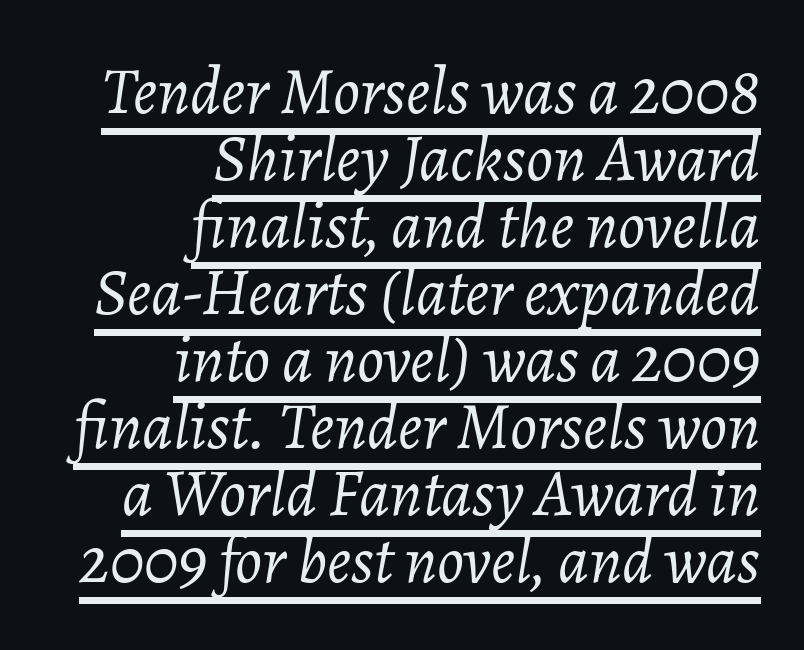
Q: Is the text bold? A: No.
Q: Is the text italic (slanted)? A: Yes, it leans right by about 7 degrees.
Q: Is the text underlined? A: Yes.
Q: How is the paragraph aligned? A: Right-aligned.
Q: Is the spacing between letters normal or unusually wide? A: Normal.
Q: Is the spacing between lines tight, normal or loose? A: Tight.
Q: Width (condensed, normal, or wide)? A: Normal.
Q: Stroke contrast? A: Low.
Q: x-height? A: Medium.
Q: Monospaced? A: No.
